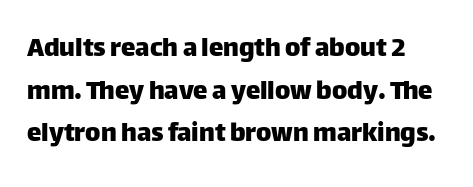
{"serif": "no", "italic": "no", "width": "normal", "stroke_contrast": "low", "x_height": "large", "monospaced": "no", "underline": "no", "line_spacing": "normal", "line_spacing_ratio": 1.47, "letter_spacing": "normal", "letter_spacing_em": 0.0, "glyph_px": 29}
